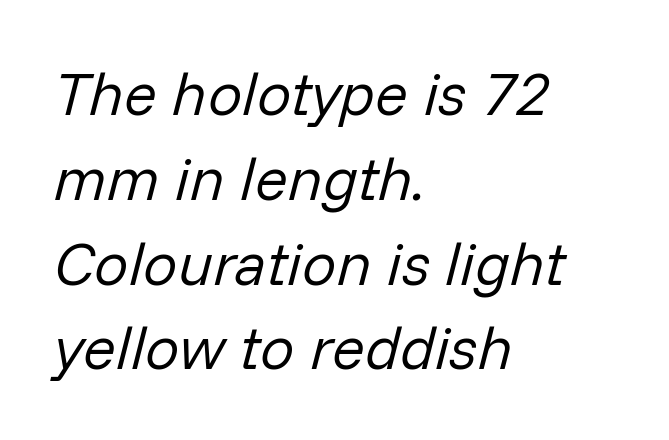
{"italic": "yes", "lean": "right", "slant_degrees": 14, "bold": "no", "weight": "regular", "width": "normal", "stroke_contrast": "low", "x_height": "medium", "monospaced": "no", "underline": "no", "align": "left", "line_spacing": "normal", "line_spacing_ratio": 1.39, "letter_spacing": "normal", "letter_spacing_em": 0.0, "glyph_px": 61}
